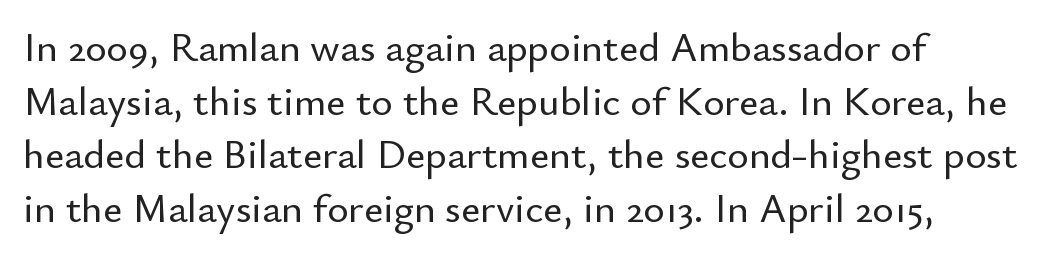
{"serif": "no", "italic": "no", "width": "normal", "stroke_contrast": "low", "x_height": "small", "monospaced": "no", "underline": "no", "align": "left", "line_spacing": "normal", "line_spacing_ratio": 1.31, "letter_spacing": "normal", "letter_spacing_em": 0.0, "glyph_px": 41}
